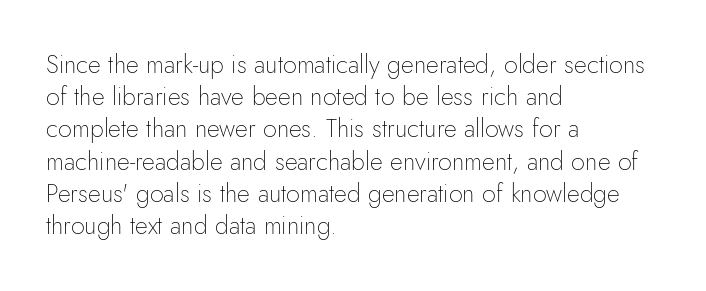
{"italic": "no", "bold": "no", "underline": "no", "align": "left", "line_spacing": "normal", "line_spacing_ratio": 1.29, "letter_spacing": "normal", "letter_spacing_em": 0.0, "glyph_px": 25}
